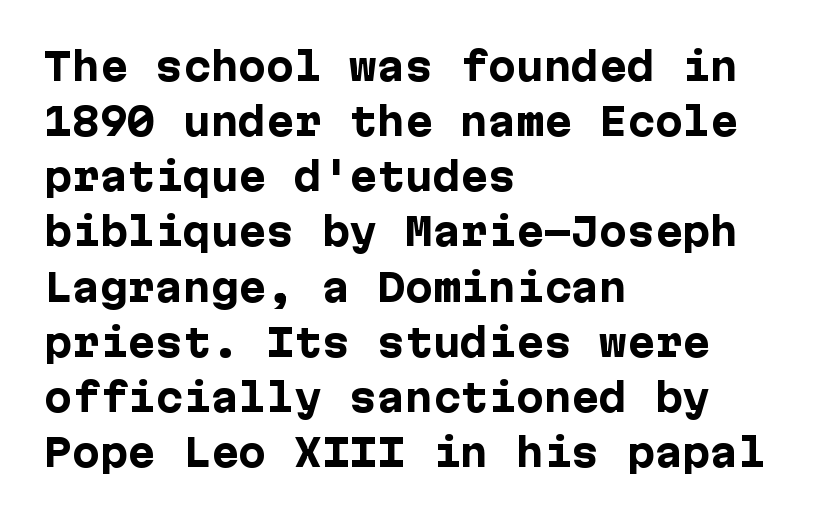
{"serif": "no", "italic": "no", "bold": "yes", "weight": "heavy", "width": "normal", "stroke_contrast": "low", "x_height": "medium", "underline": "no", "align": "left", "line_spacing": "normal", "line_spacing_ratio": 1.49, "letter_spacing": "normal", "letter_spacing_em": 0.0, "glyph_px": 37}
